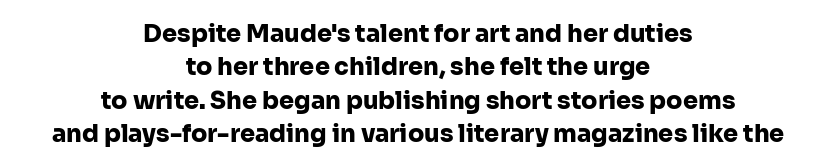
{"italic": "no", "bold": "yes", "underline": "no", "align": "center", "line_spacing": "normal", "line_spacing_ratio": 1.39, "letter_spacing": "normal", "letter_spacing_em": 0.0, "glyph_px": 24}
